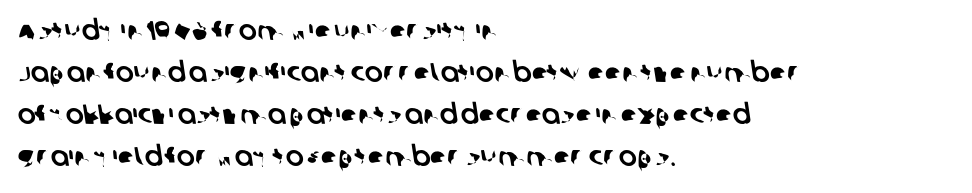
The image shows 27 px text type; set left-aligned, normal line spacing (1.56x), normal letter spacing, not underlined.
